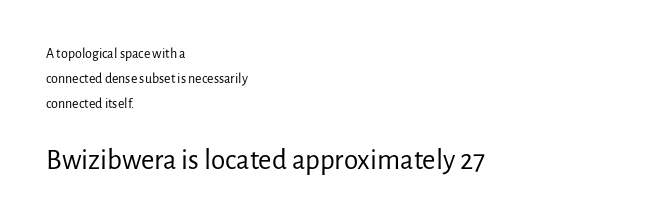
Q: Is the text bold? A: No.
Q: Is the text italic (slanted)? A: No, it is upright.
Q: Is the typeface a serif or a sans-serif typeface? A: Sans-serif.
Q: Is the text underlined? A: No.
Q: How is the paragraph aligned? A: Left-aligned.
Q: Is the spacing between letters normal or unusually wide? A: Normal.
Q: Which block of text is set in a larger size, the first (top) or the second (bottom)? A: The second (bottom) one.
Q: Width (condensed, normal, or wide)? A: Normal.
Q: Stroke contrast? A: Low.
Q: x-height? A: Medium.
Q: Monospaced? A: No.
